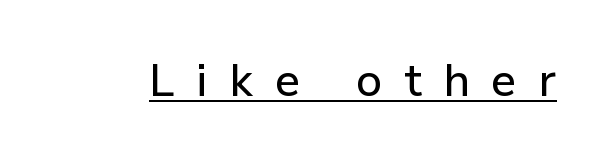
The image shows 45 px sans-serif type, upright; set unusually wide letter spacing (+0.48 em), underlined; low stroke contrast and a medium x-height.
